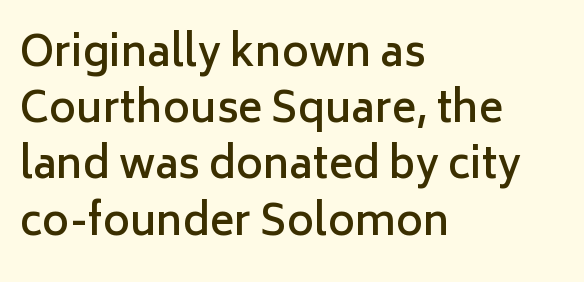
The image shows 41 px semibold sans-serif type, upright; set left-aligned, normal line spacing (1.37x), normal letter spacing, not underlined; low stroke contrast and a medium x-height.
